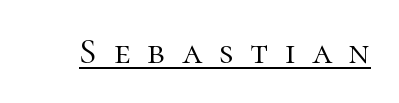
{"serif": "yes", "italic": "no", "bold": "no", "weight": "light", "width": "normal", "stroke_contrast": "high", "x_height": "medium", "monospaced": "no", "underline": "yes", "letter_spacing": "wide", "letter_spacing_em": 0.47, "glyph_px": 36}
